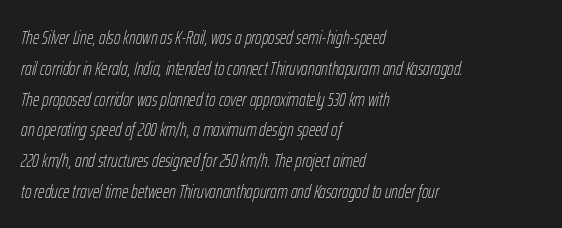
The typesetting does not lean heavy: it is not bold. The passage shown is not underscored anywhere. The passage shown leans; its letterforms are oblique. Normally led — the rows are evenly, conventionally spaced. The horizontal fit of the characters is conventional and even.
